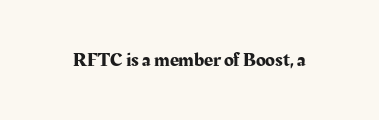
The image shows 20 px text type, upright; set normal letter spacing, not underlined.
